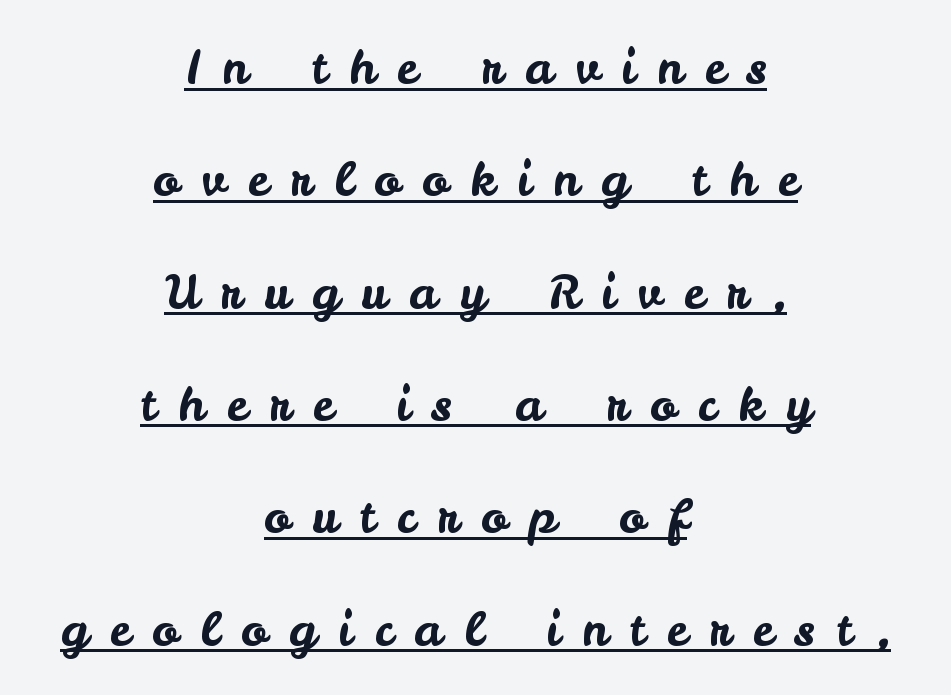
The image shows 48 px sans-serif type; set centered, loose line spacing (2.34x), unusually wide letter spacing (+0.46 em), underlined; low stroke contrast and a small x-height.
